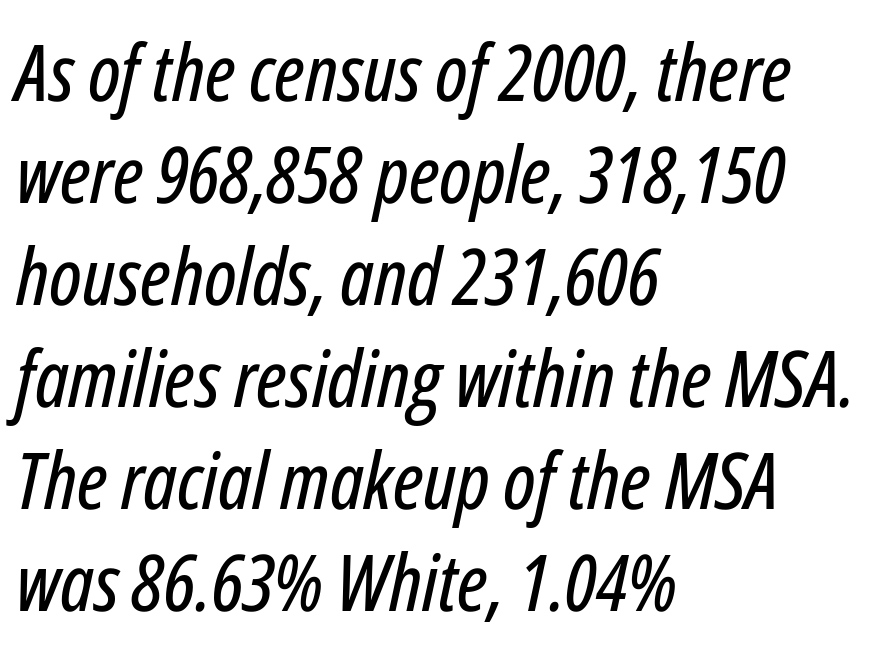
Q: Is the text italic (slanted)? A: Yes, it leans right by about 12 degrees.
Q: Is the text underlined? A: No.
Q: How is the paragraph aligned? A: Left-aligned.
Q: Is the spacing between letters normal or unusually wide? A: Normal.
Q: Is the spacing between lines tight, normal or loose? A: Normal.
Q: Width (condensed, normal, or wide)? A: Condensed.
Q: Stroke contrast? A: Low.
Q: x-height? A: Medium.
Q: Monospaced? A: No.
